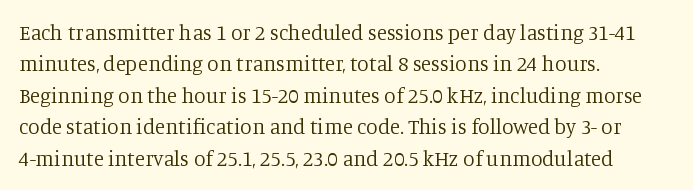
{"italic": "no", "bold": "no", "underline": "no", "align": "left", "line_spacing": "normal", "line_spacing_ratio": 1.5, "letter_spacing": "normal", "letter_spacing_em": 0.0, "glyph_px": 21}
